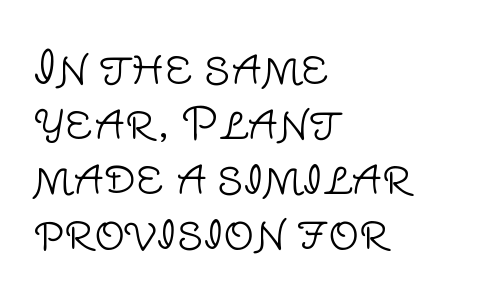
Glyph-to-glyph distance matches everyday printed text. A typesetter would call this proportional, since set widths differ per character. Line beginnings align vertically; line endings do not. In terms of leading, this rendering sits right in the middle.
